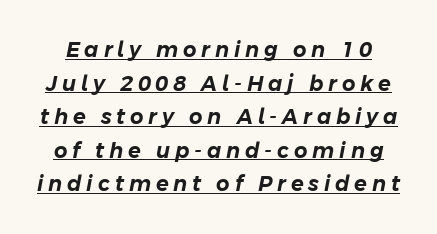
Beneath each row of characters lies a ruled line. The typography opts for an oblique posture over an upright one. Does the leading feel generous? No, just average. The type is letterspaced generously, with wide tracking.
